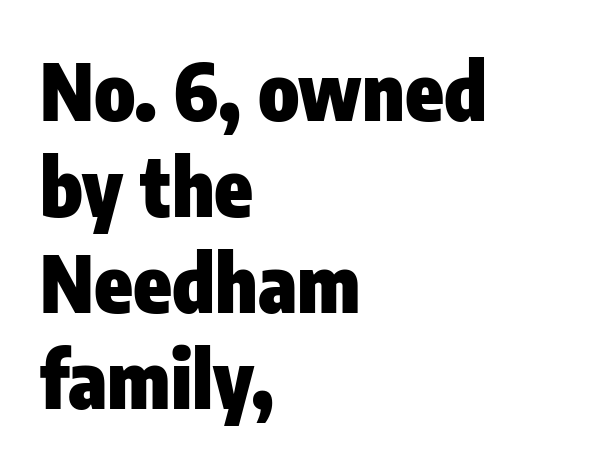
The image shows 78 px heavy, condensed sans-serif type, upright; set left-aligned, line spacing 1.23x, normal letter spacing, not underlined; low stroke contrast and a medium x-height.
